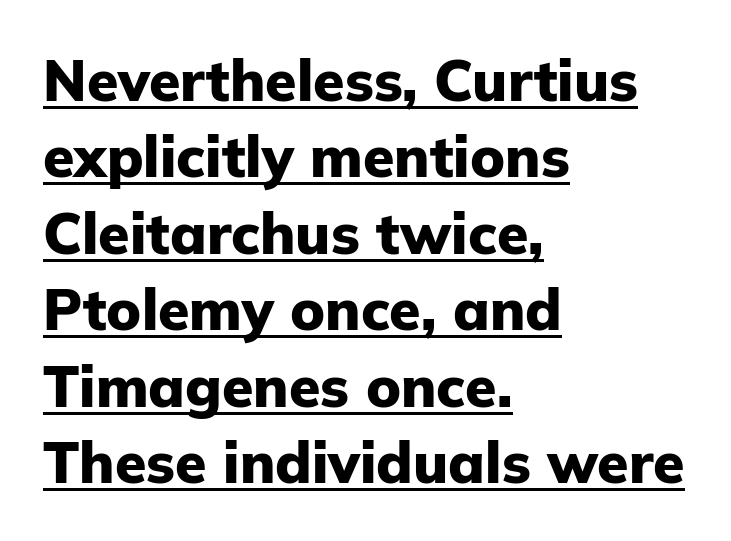
{"serif": "no", "italic": "no", "bold": "yes", "weight": "heavy", "width": "normal", "stroke_contrast": "low", "x_height": "medium", "monospaced": "no", "underline": "yes", "align": "left", "line_spacing": "normal", "line_spacing_ratio": 1.34, "letter_spacing": "normal", "letter_spacing_em": 0.0, "glyph_px": 57}
